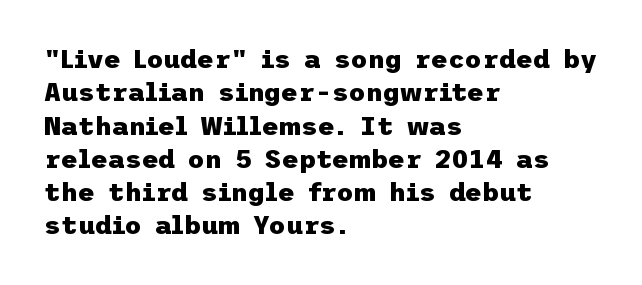
{"italic": "no", "bold": "yes", "underline": "no", "align": "left", "line_spacing": "normal", "line_spacing_ratio": 1.28, "letter_spacing": "normal", "letter_spacing_em": 0.0, "glyph_px": 26}
